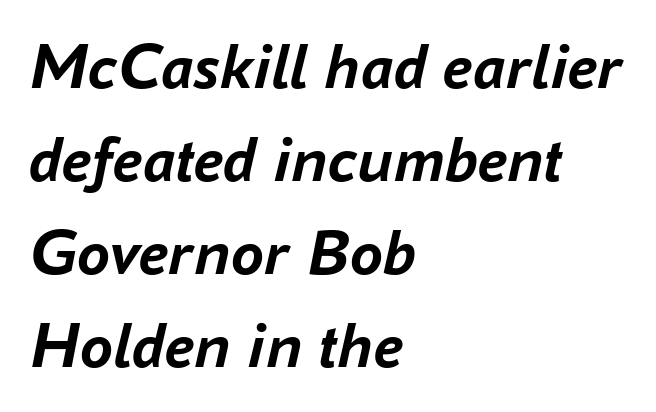
{"italic": "yes", "lean": "right", "slant_degrees": 16, "bold": "yes", "weight": "semibold", "width": "normal", "stroke_contrast": "low", "x_height": "medium", "monospaced": "no", "underline": "no", "align": "left", "line_spacing": "normal", "line_spacing_ratio": 1.41, "letter_spacing": "normal", "letter_spacing_em": 0.0, "glyph_px": 66}
